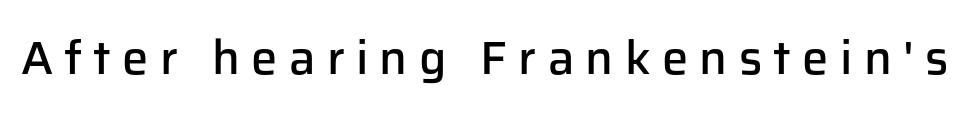
Q: Is the text bold? A: Semi-bold.
Q: Is the text italic (slanted)? A: No, it is upright.
Q: Is the typeface a serif or a sans-serif typeface? A: Sans-serif.
Q: Is the text underlined? A: No.
Q: Is the spacing between letters normal or unusually wide? A: Unusually wide.
Q: Width (condensed, normal, or wide)? A: Normal.
Q: Stroke contrast? A: Low.
Q: x-height? A: Medium.
Q: Monospaced? A: No.
